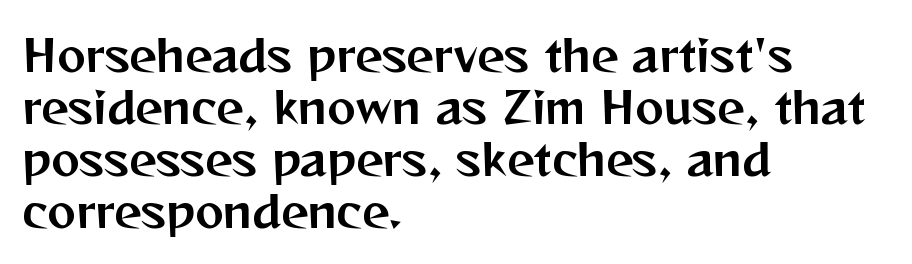
The image shows 43 px sans-serif type, upright; set left-aligned, line spacing 1.21x, normal letter spacing, not underlined; medium stroke contrast and a medium x-height.
